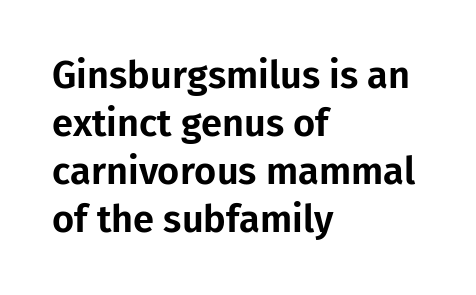
{"serif": "no", "italic": "no", "width": "normal", "stroke_contrast": "low", "x_height": "medium", "monospaced": "no", "underline": "no", "align": "left", "line_spacing": "normal", "line_spacing_ratio": 1.26, "letter_spacing": "normal", "letter_spacing_em": 0.0, "glyph_px": 38}
